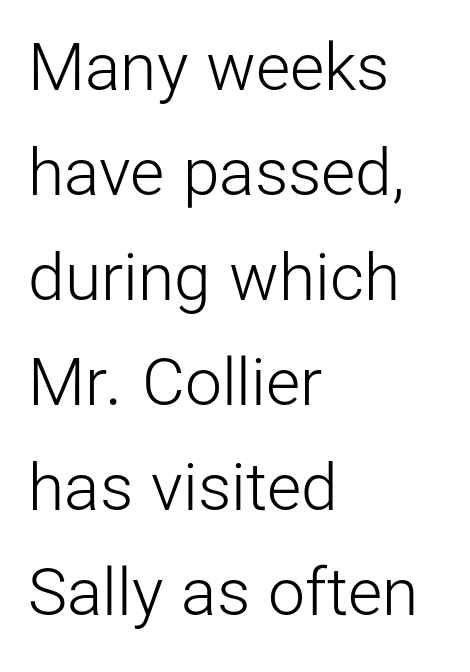
Rule under the text: the space is simply empty. Rendered with straight, roman letterforms. Unlike a traditional serif, this face leaves its strokes unadorned. These lines are rendered in a variable-pitch font. Leftover space on each line is placed entirely after the last word.
